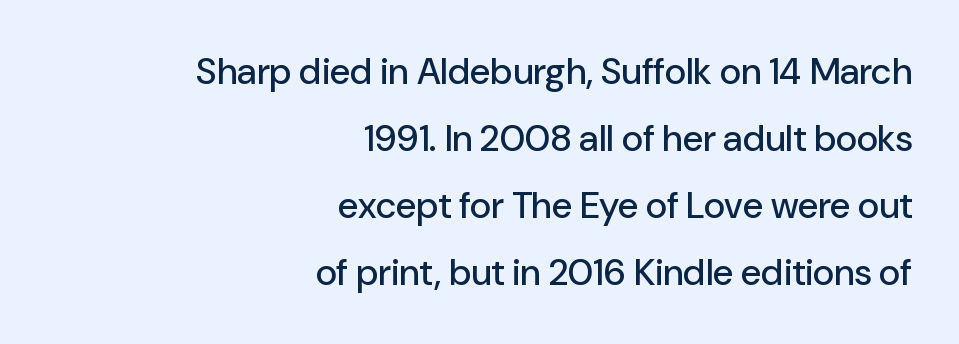
The image shows 37 px sans-serif type, upright; set right-aligned, line spacing 1.81x, normal letter spacing, not underlined; low stroke contrast and a medium x-height.
